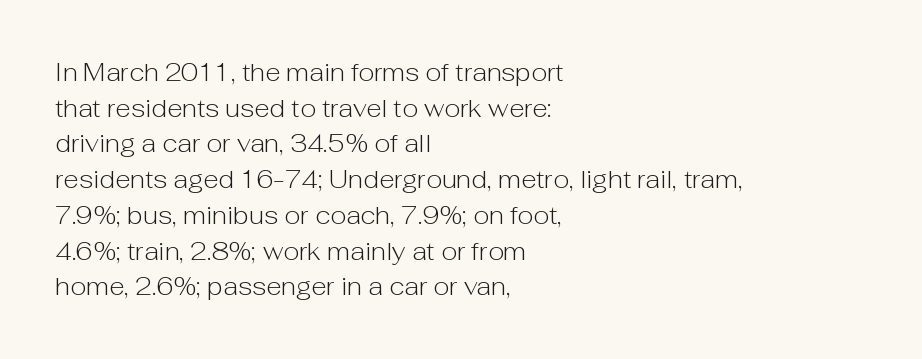
The image shows 25 px text type, upright; set left-aligned, normal line spacing (1.43x), normal letter spacing, not underlined.
